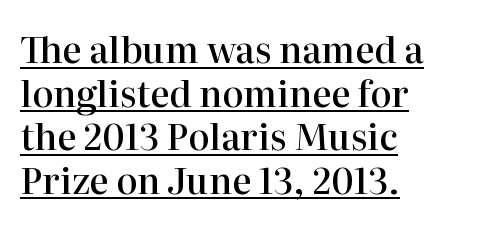
{"serif": "yes", "italic": "no", "bold": "semi", "weight": "semibold", "width": "normal", "stroke_contrast": "high", "x_height": "medium", "monospaced": "no", "underline": "yes", "align": "left", "line_spacing_ratio": 1.21, "letter_spacing": "normal", "letter_spacing_em": 0.0, "glyph_px": 36}
